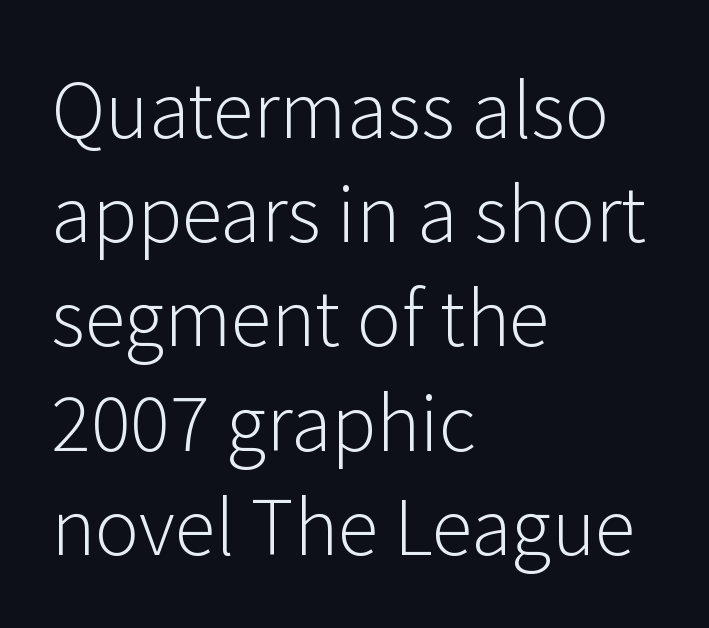
Q: Is the text bold? A: No.
Q: Is the text italic (slanted)? A: No, it is upright.
Q: Is the typeface a serif or a sans-serif typeface? A: Sans-serif.
Q: Is the text underlined? A: No.
Q: How is the paragraph aligned? A: Left-aligned.
Q: Is the spacing between letters normal or unusually wide? A: Normal.
Q: Is the spacing between lines tight, normal or loose? A: Normal.
Q: Width (condensed, normal, or wide)? A: Normal.
Q: Stroke contrast? A: Low.
Q: x-height? A: Medium.
Q: Monospaced? A: No.
